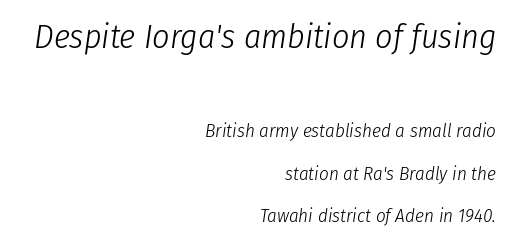
Honestly, there is no underline to notice here at all. The leading is generous, giving the passage an open texture. Compared with ordinary roman type, these characters are visibly tilted. You get the large type first, then a drop to smaller type.
